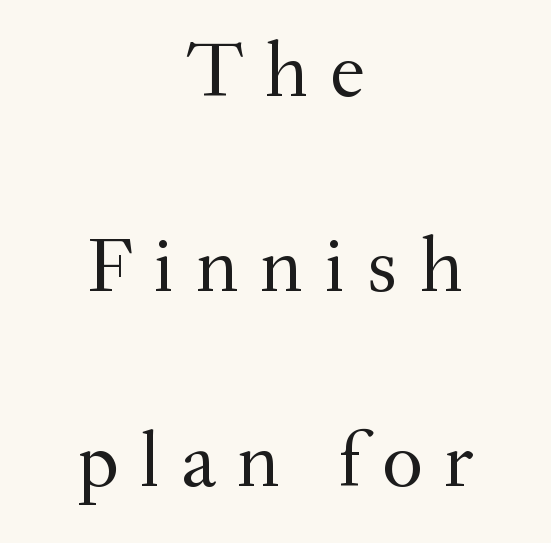
Q: Is the text bold? A: No.
Q: Is the text italic (slanted)? A: No, it is upright.
Q: Is the typeface a serif or a sans-serif typeface? A: Serif.
Q: Is the text underlined? A: No.
Q: How is the paragraph aligned? A: Centered.
Q: Is the spacing between letters normal or unusually wide? A: Unusually wide.
Q: Is the spacing between lines tight, normal or loose? A: Loose.
Q: Width (condensed, normal, or wide)? A: Normal.
Q: Stroke contrast? A: Medium.
Q: x-height? A: Small.
Q: Monospaced? A: No.
